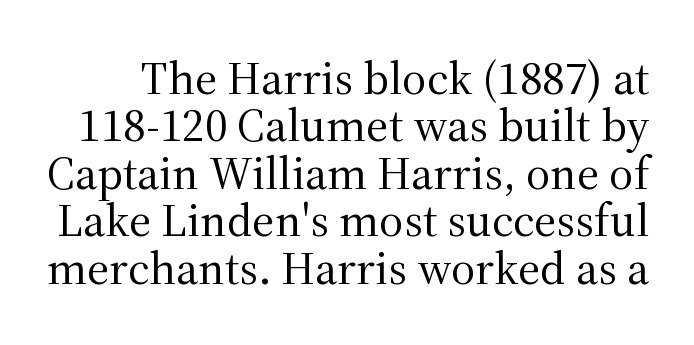
The image shows 47 px regular-weight serif type, upright; set tight line spacing (1.01x), normal letter spacing, not underlined; medium stroke contrast and a medium x-height.
